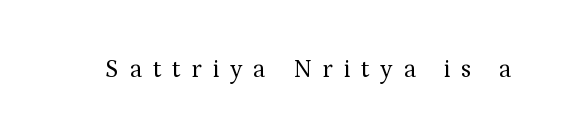
{"italic": "no", "bold": "no", "underline": "no", "letter_spacing": "wide", "letter_spacing_em": 0.43, "glyph_px": 25}
